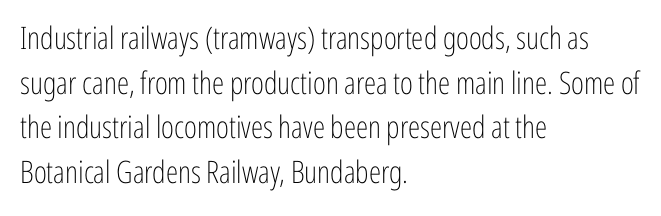
Stems and bowls with no extra thickness — not bold. Any mark beneath the type? The region is blank. Spacing verdict: proportional, widths tailored to each character. The ragged edge is on the right, which tells us the setting is flush left.
